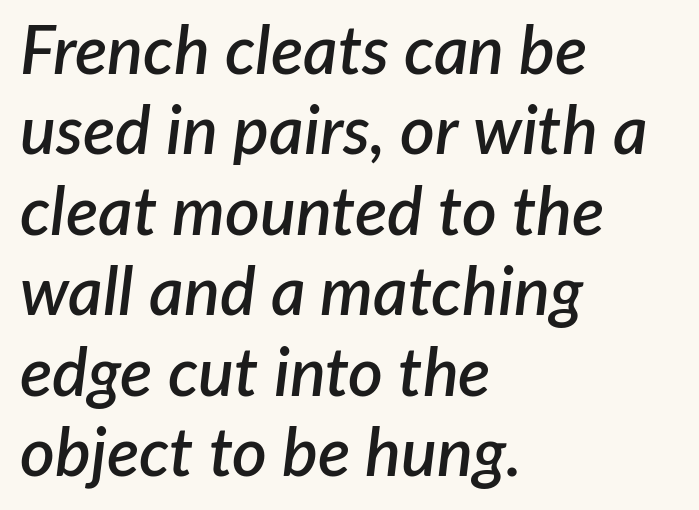
The image shows 67 px semibold type, italic (leaning right); set left-aligned, line spacing 1.2x, normal letter spacing, not underlined; low stroke contrast and a medium x-height.
